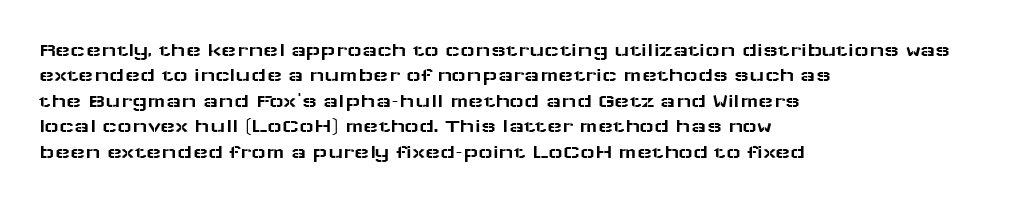
Layout note: lines flush left. The zone under the glyphs is completely vacant. The gaps between neighbouring characters are ordinary and unremarkable. Ascenders rise straight up at ninety degrees. Leading matches the norm, producing a regular column.
